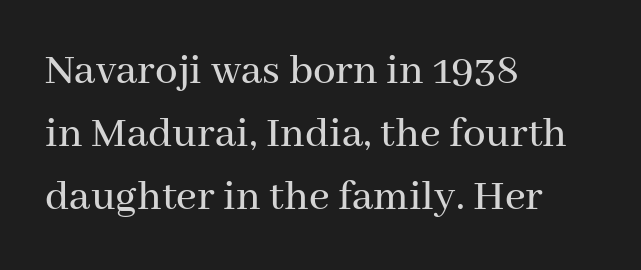
{"serif": "yes", "italic": "no", "width": "normal", "stroke_contrast": "medium", "x_height": "medium", "monospaced": "no", "underline": "no", "align": "left", "line_spacing": "normal", "line_spacing_ratio": 1.4, "letter_spacing": "normal", "letter_spacing_em": 0.0, "glyph_px": 45}
